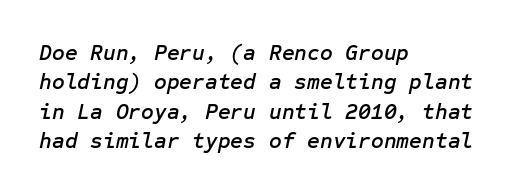
Nothing unusual about the tracking: characters are spaced as the font intends. Beneath every word, the page is bare. The designer left line spacing at the default. In CSS terms this would be text-align: left. The rendering applies a slant to the glyphs.
